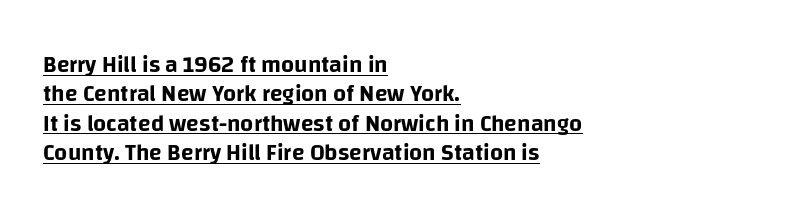
Q: Is the text italic (slanted)? A: No, it is upright.
Q: Is the text underlined? A: Yes.
Q: How is the paragraph aligned? A: Left-aligned.
Q: Is the spacing between letters normal or unusually wide? A: Normal.
Q: Is the spacing between lines tight, normal or loose? A: Normal.
